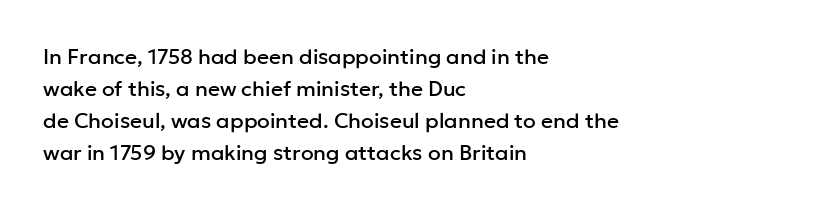
{"italic": "no", "underline": "no", "align": "left", "line_spacing": "normal", "line_spacing_ratio": 1.52, "letter_spacing": "normal", "letter_spacing_em": 0.0, "glyph_px": 21}
